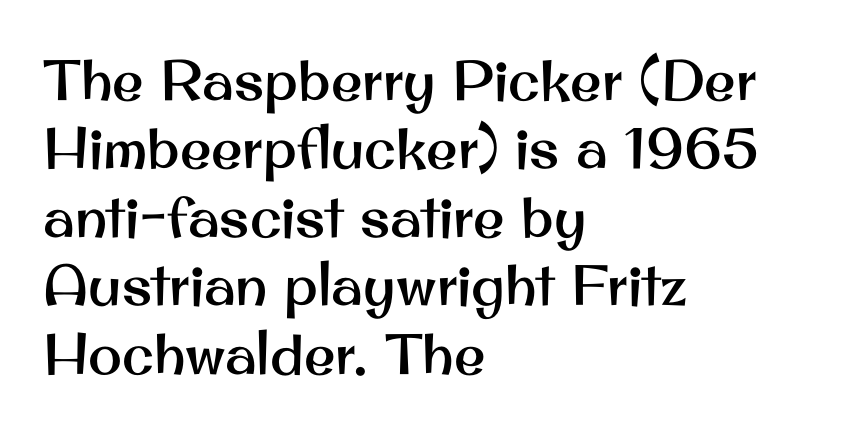
The image shows 57 px sans-serif type, upright; set left-aligned, line spacing 1.2x, normal letter spacing, not underlined; medium stroke contrast and a small x-height.
